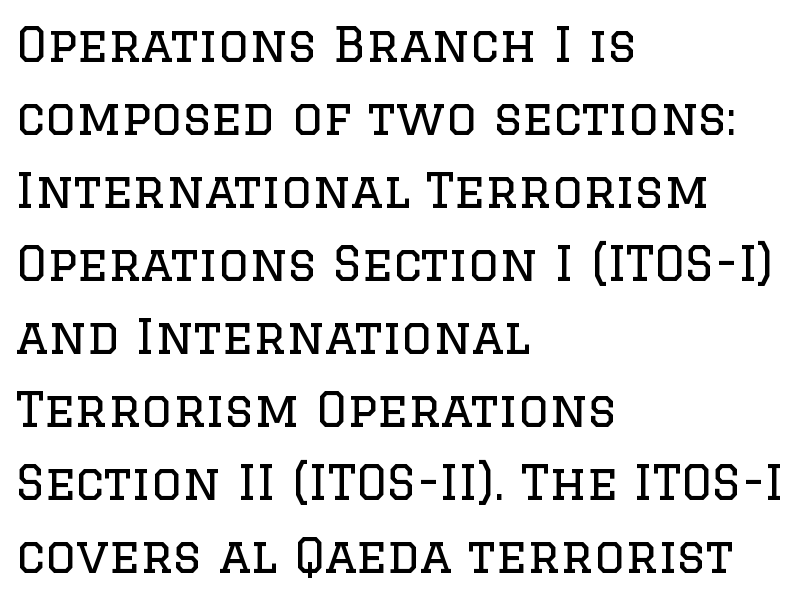
The image shows 48 px regular-weight serif type, upright; set left-aligned, normal line spacing (1.52x), normal letter spacing, not underlined; low stroke contrast and a large x-height.
